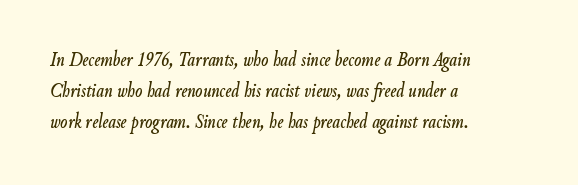
Q: Is the text italic (slanted)? A: Yes, it leans right by about 9 degrees.
Q: Is the text underlined? A: No.
Q: How is the paragraph aligned? A: Left-aligned.
Q: Is the spacing between letters normal or unusually wide? A: Normal.
Q: Is the spacing between lines tight, normal or loose? A: Normal.
